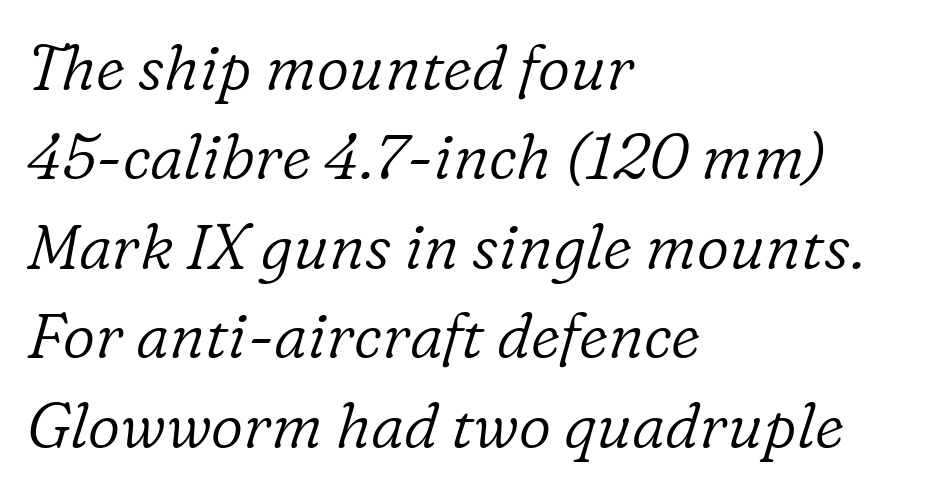
The image shows 63 px light serif type, italic (leaning right); set left-aligned, normal line spacing (1.42x), normal letter spacing, not underlined; low stroke contrast and a medium x-height.
